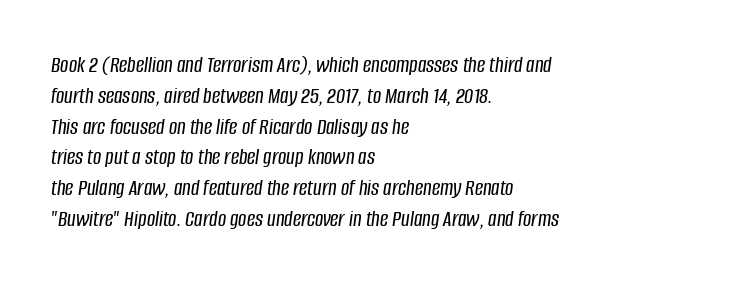
The image shows 23 px text type, italic (leaning right); set left-aligned, normal line spacing (1.34x), normal letter spacing, not underlined.
